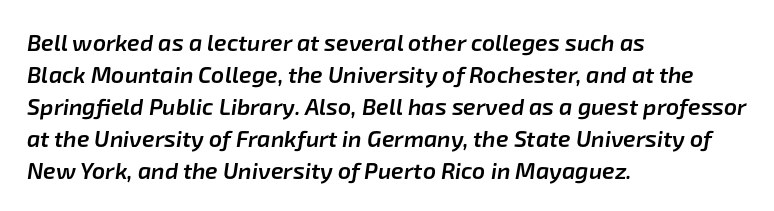
The image shows 23 px text type, italic (leaning right); set left-aligned, normal line spacing (1.39x), normal letter spacing, not underlined.
